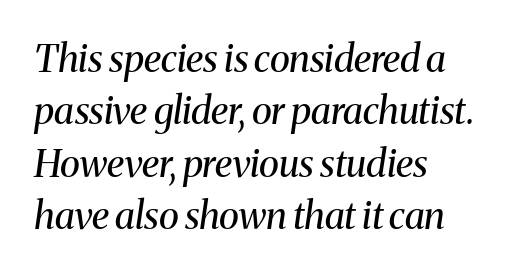
Q: Is the text bold? A: No.
Q: Is the text italic (slanted)? A: Yes, it leans right by about 8 degrees.
Q: Is the typeface a serif or a sans-serif typeface? A: Serif.
Q: Is the text underlined? A: No.
Q: How is the paragraph aligned? A: Left-aligned.
Q: Is the spacing between letters normal or unusually wide? A: Normal.
Q: Is the spacing between lines tight, normal or loose? A: Normal.
Q: Width (condensed, normal, or wide)? A: Normal.
Q: Stroke contrast? A: Medium.
Q: x-height? A: Medium.
Q: Monospaced? A: No.
